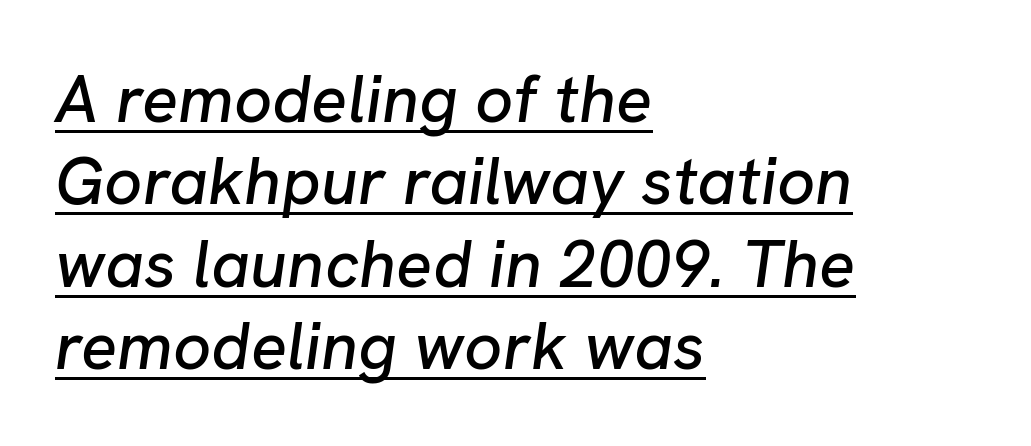
Q: Is the text italic (slanted)? A: Yes, it leans right by about 8 degrees.
Q: Is the text underlined? A: Yes.
Q: How is the paragraph aligned? A: Left-aligned.
Q: Is the spacing between letters normal or unusually wide? A: Normal.
Q: Width (condensed, normal, or wide)? A: Normal.
Q: Stroke contrast? A: Low.
Q: x-height? A: Medium.
Q: Monospaced? A: No.
